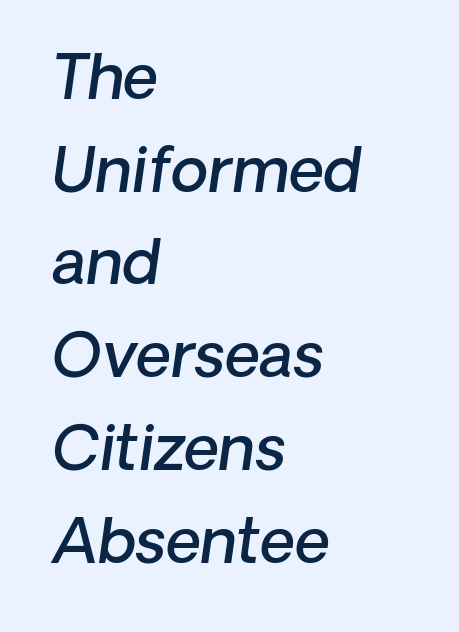
The image shows 61 px semibold type, italic (leaning right); set left-aligned, normal line spacing (1.52x), normal letter spacing, not underlined; low stroke contrast and a medium x-height.
